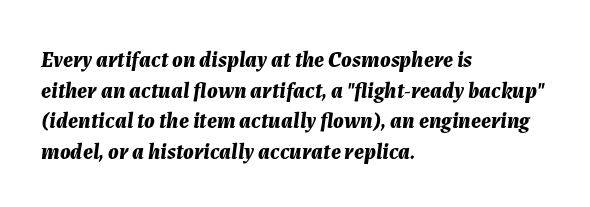
Words appear dense and cohesive because spacing is normal. The designer left line spacing at the default. An italicized treatment has been applied to the whole sample. Every row of glyphs begins at an identical x-position on the left. Caption: bold face, heavy strokes. Glance below the letters and you will spot only blank space.
